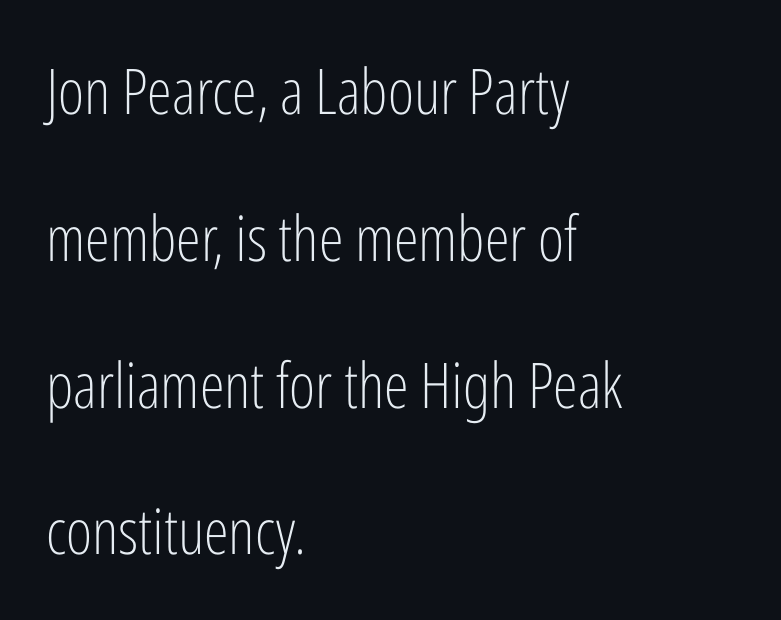
{"serif": "no", "italic": "no", "bold": "no", "weight": "light", "width": "condensed", "stroke_contrast": "low", "x_height": "medium", "monospaced": "no", "underline": "no", "align": "left", "line_spacing": "loose", "line_spacing_ratio": 2.33, "letter_spacing": "normal", "letter_spacing_em": 0.0, "glyph_px": 63}
